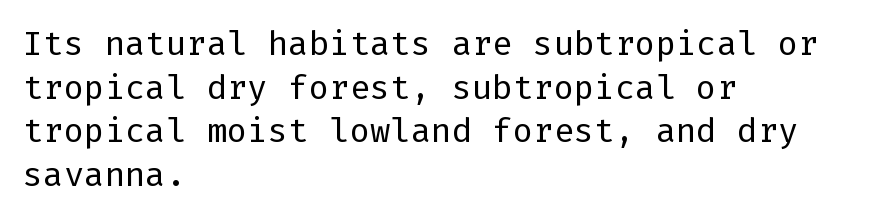
Q: Is the text bold? A: No.
Q: Is the text italic (slanted)? A: No, it is upright.
Q: Is the typeface a serif or a sans-serif typeface? A: Sans-serif.
Q: Is the text underlined? A: No.
Q: How is the paragraph aligned? A: Left-aligned.
Q: Is the spacing between letters normal or unusually wide? A: Normal.
Q: Is the spacing between lines tight, normal or loose? A: Normal.
Q: Width (condensed, normal, or wide)? A: Normal.
Q: Stroke contrast? A: Low.
Q: x-height? A: Medium.
